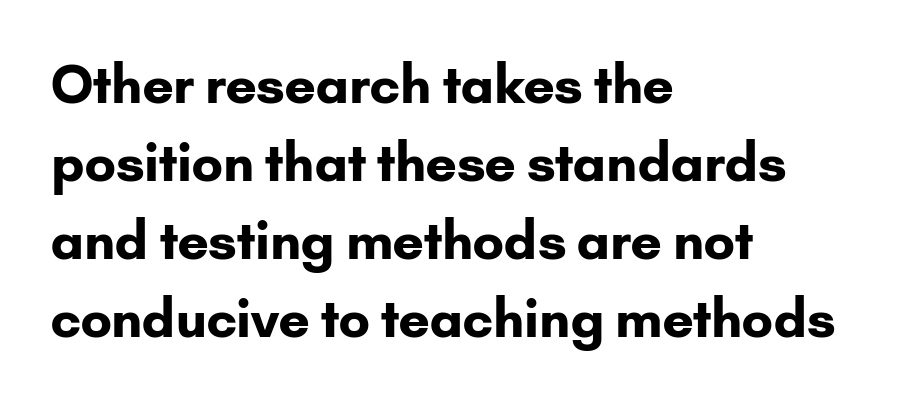
Glance below the letters and you will spot only blank space. The passage is arranged the way most books set body copy — flush left. If you measured baseline to baseline, you'd find a middling distance. This rendering employs a face without finishing strokes, i.e., a sans-serif. Notice how thick the strokes are: this is what a full bold looks like.
